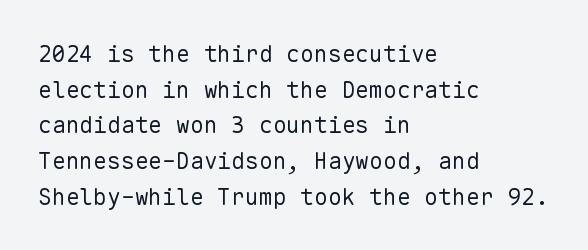
{"italic": "no", "bold": "no", "underline": "no", "align": "left", "line_spacing": "normal", "line_spacing_ratio": 1.55, "letter_spacing": "normal", "letter_spacing_em": 0.0, "glyph_px": 23}
